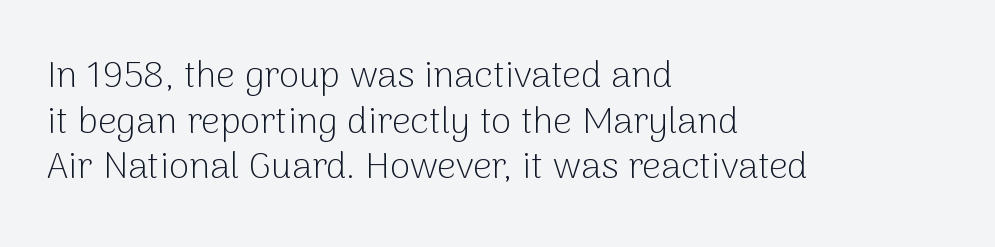
{"serif": "no", "italic": "no", "bold": "no", "weight": "light", "width": "normal", "stroke_contrast": "low", "x_height": "medium", "monospaced": "no", "underline": "no", "align": "left", "line_spacing_ratio": 1.23, "letter_spacing": "normal", "letter_spacing_em": 0.0, "glyph_px": 37}
